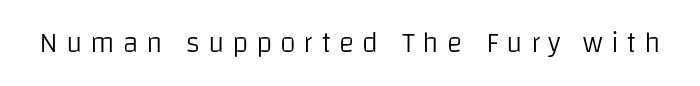
{"serif": "no", "italic": "no", "bold": "no", "weight": "light", "width": "normal", "stroke_contrast": "low", "x_height": "large", "monospaced": "no", "underline": "no", "letter_spacing": "wide", "letter_spacing_em": 0.27, "glyph_px": 29}
